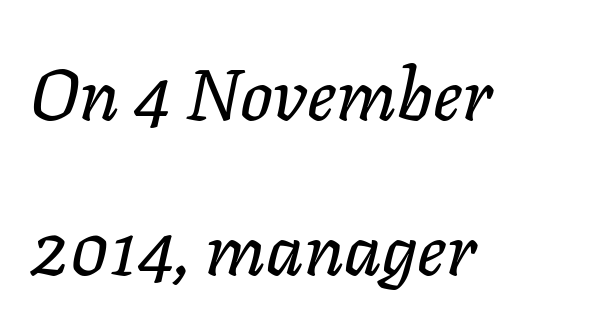
{"italic": "yes", "lean": "right", "slant_degrees": 11, "width": "normal", "stroke_contrast": "low", "x_height": "medium", "monospaced": "no", "underline": "no", "align": "left", "line_spacing": "loose", "line_spacing_ratio": 2.15, "letter_spacing": "normal", "letter_spacing_em": 0.0, "glyph_px": 72}
